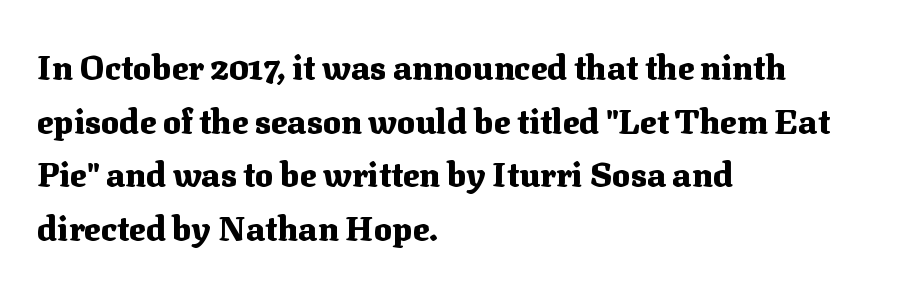
Q: Is the text bold? A: Yes.
Q: Is the text italic (slanted)? A: No, it is upright.
Q: Is the typeface a serif or a sans-serif typeface? A: Serif.
Q: Is the text underlined? A: No.
Q: How is the paragraph aligned? A: Left-aligned.
Q: Is the spacing between letters normal or unusually wide? A: Normal.
Q: Is the spacing between lines tight, normal or loose? A: Normal.
Q: Width (condensed, normal, or wide)? A: Normal.
Q: Stroke contrast? A: Medium.
Q: x-height? A: Medium.
Q: Monospaced? A: No.
